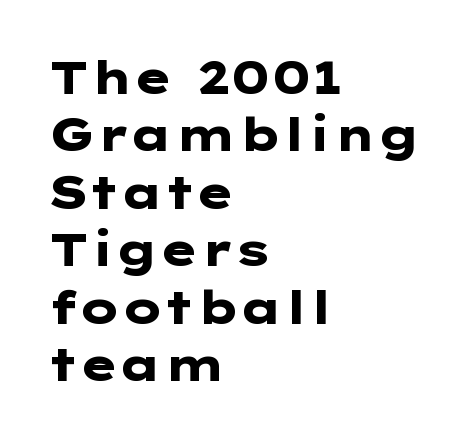
Q: Is the text bold? A: Yes.
Q: Is the text italic (slanted)? A: No, it is upright.
Q: Is the typeface a serif or a sans-serif typeface? A: Sans-serif.
Q: Is the text underlined? A: No.
Q: How is the paragraph aligned? A: Left-aligned.
Q: Is the spacing between letters normal or unusually wide? A: Normal.
Q: Is the spacing between lines tight, normal or loose? A: Normal.
Q: Width (condensed, normal, or wide)? A: Wide.
Q: Stroke contrast? A: Low.
Q: x-height? A: Medium.
